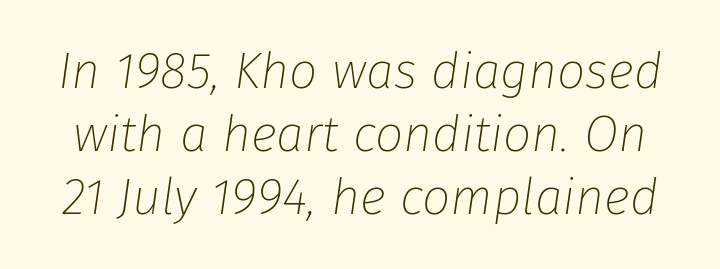
The image shows 50 px thin type, italic (leaning right); set normal line spacing (1.26x), normal letter spacing, not underlined; low stroke contrast and a medium x-height.
